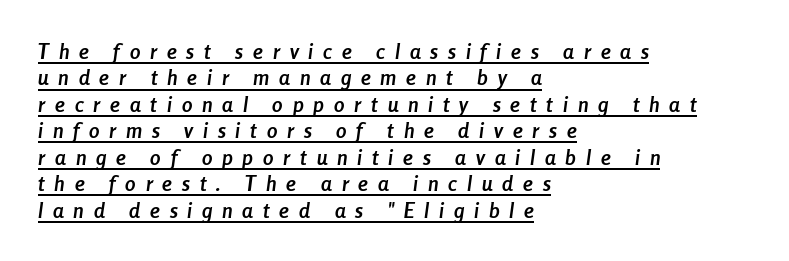
The space between consecutive lines is moderate. The ragged edge is on the right, which tells us the setting is flush left. Posture: slanted. Letter spacing: wide.
